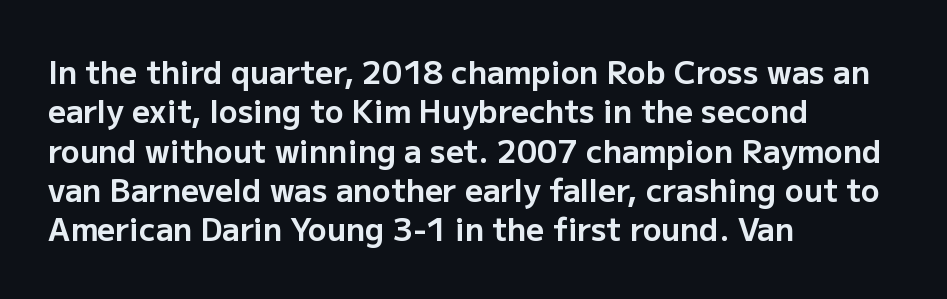
Q: Is the text bold? A: Yes.
Q: Is the text italic (slanted)? A: No, it is upright.
Q: Is the typeface a serif or a sans-serif typeface? A: Sans-serif.
Q: Is the text underlined? A: No.
Q: How is the paragraph aligned? A: Left-aligned.
Q: Is the spacing between letters normal or unusually wide? A: Normal.
Q: Is the spacing between lines tight, normal or loose? A: Normal.
Q: Width (condensed, normal, or wide)? A: Normal.
Q: Stroke contrast? A: Low.
Q: x-height? A: Medium.
Q: Monospaced? A: No.
